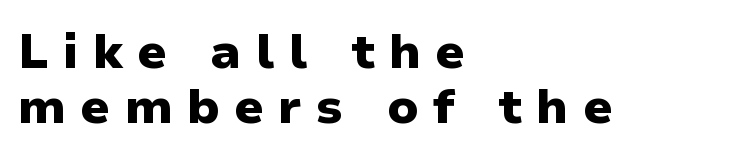
Which margin do the lines hug? The left one — the right edge is uneven. The letterforms stand isolated, each surrounded by extra space. Look at the stroke-to-counter ratio: heavy, a bold. Characters remain perfectly vertical along every line. Regarding leading, the lines here are crowded together. The rendering uses natural spacing where letterforms have individual widths.
